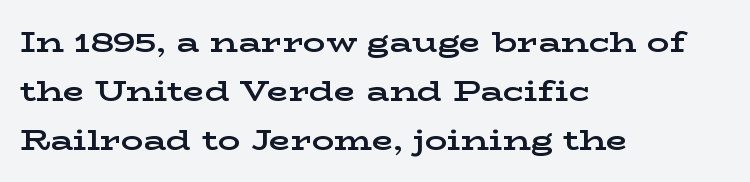
Q: Is the text bold? A: Yes.
Q: Is the text italic (slanted)? A: No, it is upright.
Q: Is the typeface a serif or a sans-serif typeface? A: Serif.
Q: Is the text underlined? A: No.
Q: How is the paragraph aligned? A: Left-aligned.
Q: Is the spacing between letters normal or unusually wide? A: Normal.
Q: Width (condensed, normal, or wide)? A: Wide.
Q: Stroke contrast? A: Low.
Q: x-height? A: Medium.
Q: Monospaced? A: No.
